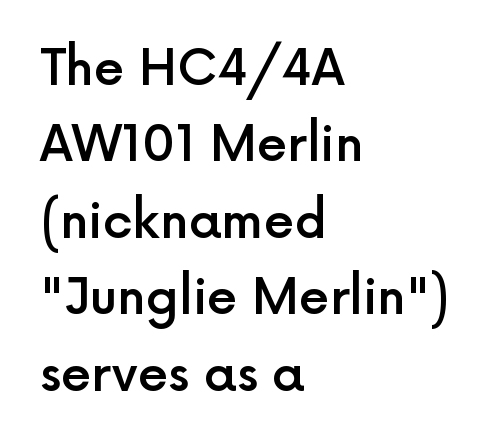
{"serif": "no", "italic": "no", "bold": "semi", "weight": "semibold", "width": "normal", "x_height": "medium", "monospaced": "no", "underline": "no", "align": "left", "line_spacing": "normal", "line_spacing_ratio": 1.56, "letter_spacing": "normal", "letter_spacing_em": 0.0, "glyph_px": 49}
